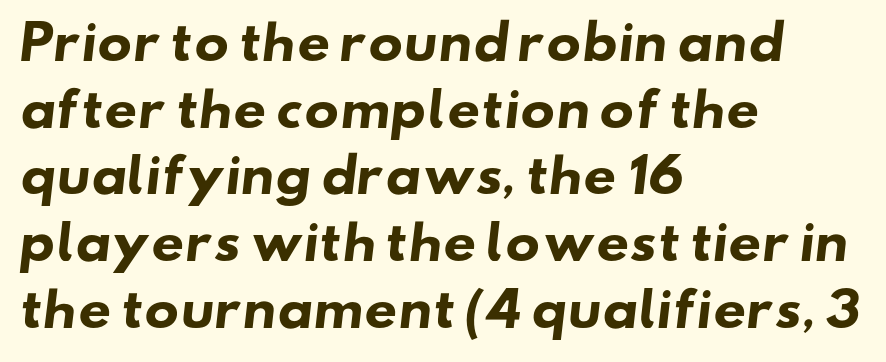
The face used here has the dense, thick strokes of a bold. Descender tails drop into unmarked territory. Regarding leading, the lines here are spaced in the standard way. Each letter keeps its own natural width here, so spacing adapts to shape. Short note: letters normally spaced. Unlike a traditional serif, this face leaves its strokes unadorned.
